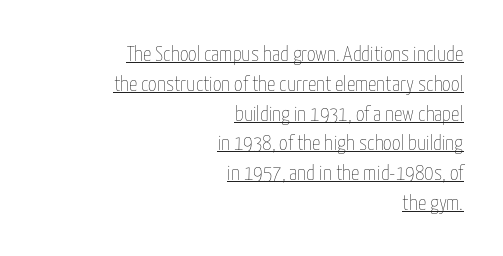
The letters sit at their default tracking, neither squeezed nor spread. These lines are set flush right with a ragged left edge. Each line of the rendering has a horizontal stroke beneath the glyphs. Notice how the stems are strictly vertical — no italics here.
